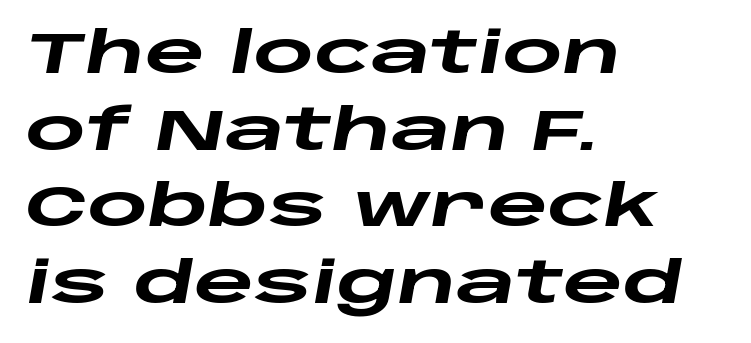
The image shows 58 px heavy, wide type, italic (leaning right); set left-aligned, normal line spacing (1.32x), normal letter spacing, not underlined; low stroke contrast and a large x-height.
